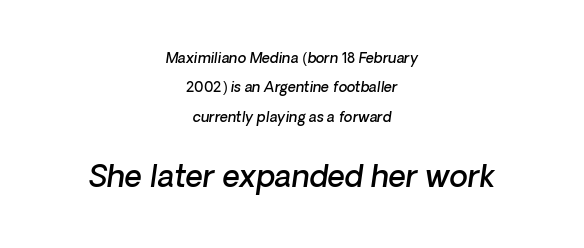
Q: Is the text bold? A: Semi-bold.
Q: Is the text italic (slanted)? A: Yes, it leans right by about 8 degrees.
Q: Is the text underlined? A: No.
Q: How is the paragraph aligned? A: Centered.
Q: Is the spacing between letters normal or unusually wide? A: Normal.
Q: Is the spacing between lines tight, normal or loose? A: Loose.
Q: Which block of text is set in a larger size, the first (top) or the second (bottom)? A: The second (bottom) one.
Q: Width (condensed, normal, or wide)? A: Normal.
Q: Stroke contrast? A: Low.
Q: x-height? A: Medium.
Q: Monospaced? A: No.
